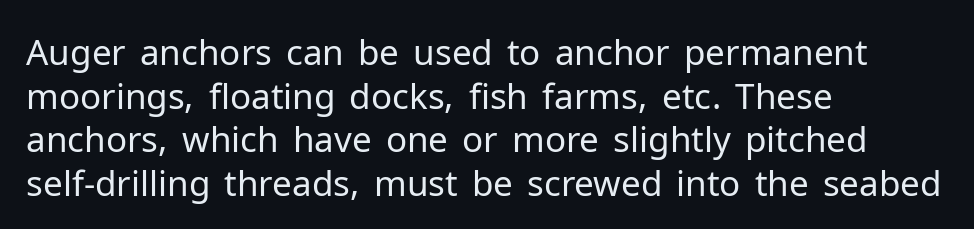
Caption: face not bold, strokes unweighted. This sample has the flowing, uneven cadence of proportional lettering. Serifs: no, the terminals of the letterforms are clean. Nobody drew a line under any word here.
